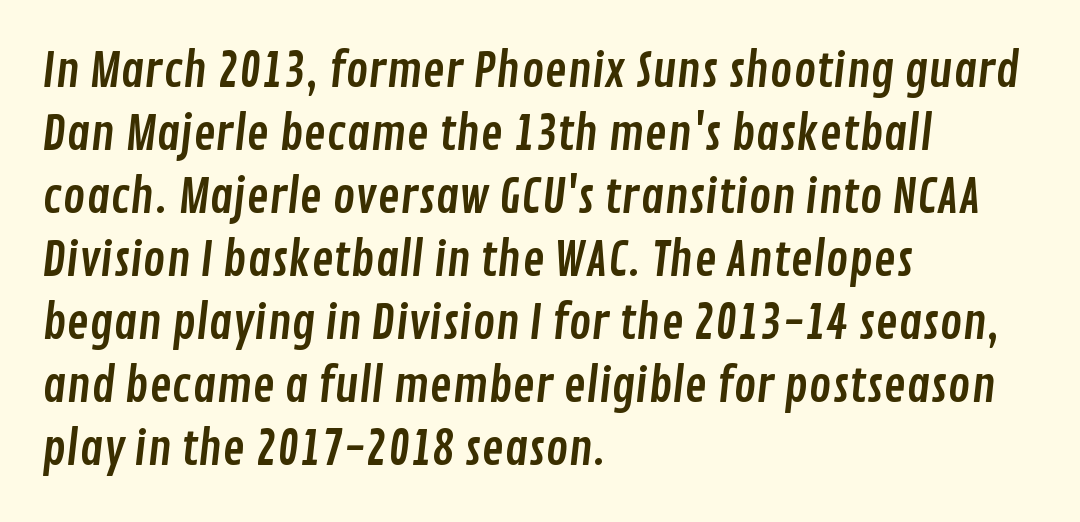
Q: Is the typeface a serif or a sans-serif typeface? A: Sans-serif.
Q: Is the text underlined? A: No.
Q: How is the paragraph aligned? A: Left-aligned.
Q: Is the spacing between letters normal or unusually wide? A: Normal.
Q: Is the spacing between lines tight, normal or loose? A: Normal.
Q: Width (condensed, normal, or wide)? A: Condensed.
Q: Stroke contrast? A: Low.
Q: x-height? A: Medium.
Q: Monospaced? A: No.
